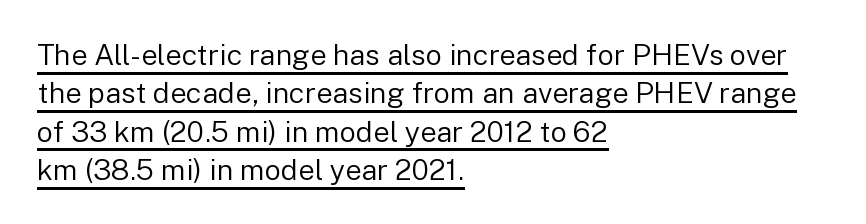
Where is the straight margin? On the left. The passage shown is typeset with a sans-serif family. Is the letter spacing exaggerated? No — it looks like the ordinary default. The string is rendered with underlining switched on. Think standard paragraph weight, or any step lighter than that. These lines are rendered in a variable-pitch font.
